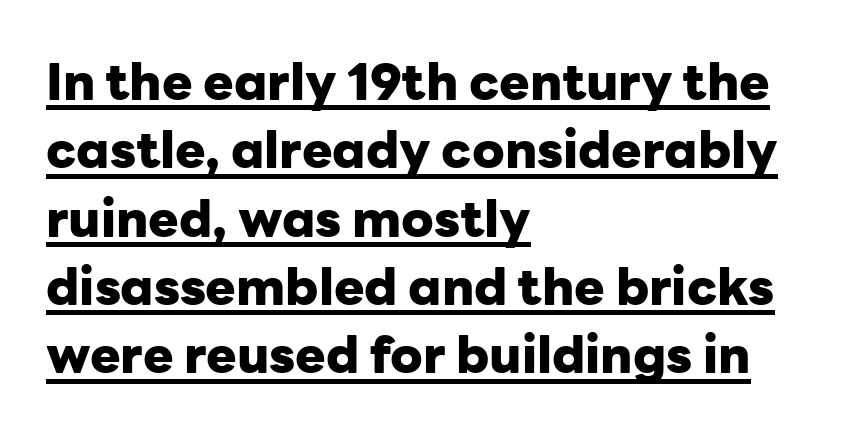
Q: Is the text bold? A: Yes.
Q: Is the text italic (slanted)? A: No, it is upright.
Q: Is the typeface a serif or a sans-serif typeface? A: Sans-serif.
Q: Is the text underlined? A: Yes.
Q: How is the paragraph aligned? A: Left-aligned.
Q: Is the spacing between letters normal or unusually wide? A: Normal.
Q: Is the spacing between lines tight, normal or loose? A: Normal.
Q: Width (condensed, normal, or wide)? A: Normal.
Q: Stroke contrast? A: Low.
Q: x-height? A: Medium.
Q: Monospaced? A: No.
